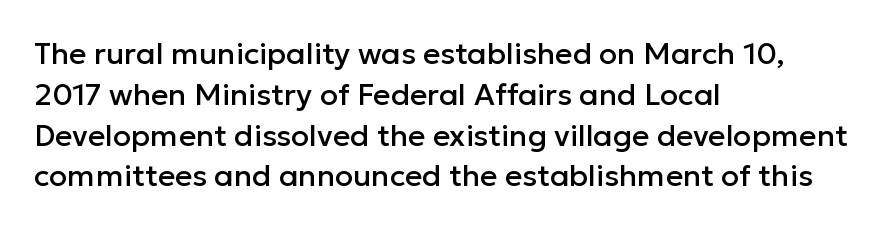
The image shows 30 px sans-serif type, upright; set left-aligned, normal line spacing (1.36x), normal letter spacing, not underlined; low stroke contrast and a medium x-height.
